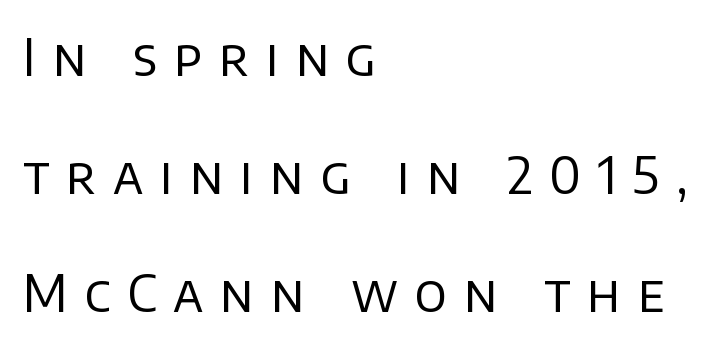
Q: Is the text bold? A: No.
Q: Is the text italic (slanted)? A: No, it is upright.
Q: Is the typeface a serif or a sans-serif typeface? A: Sans-serif.
Q: Is the text underlined? A: No.
Q: How is the paragraph aligned? A: Left-aligned.
Q: Is the spacing between letters normal or unusually wide? A: Unusually wide.
Q: Is the spacing between lines tight, normal or loose? A: Loose.
Q: Width (condensed, normal, or wide)? A: Normal.
Q: Stroke contrast? A: Low.
Q: x-height? A: Large.
Q: Monospaced? A: No.
